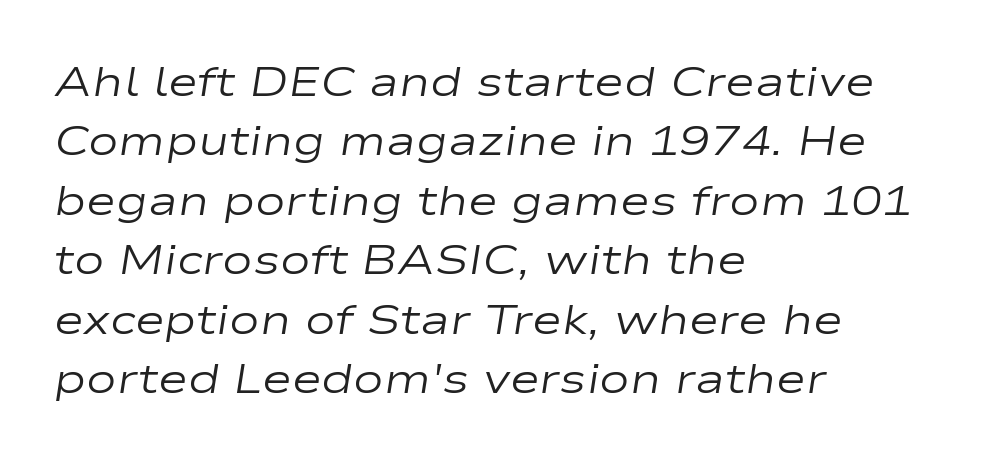
Letters rest on an invisible, unmarked baseline. Spacing verdict: proportional, widths tailored to each character. Compared with a centered layout, this one pins lines to the left instead. Nobody touched the tracking dial on this one. The cut favours lightness, reaching ordinary text weight at its darkest.
